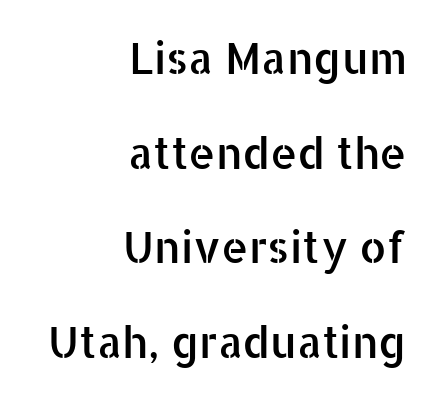
The image shows 43 px sans-serif type, upright; set right-aligned, loose line spacing (2.2x), normal letter spacing, not underlined; low stroke contrast and a medium x-height.
